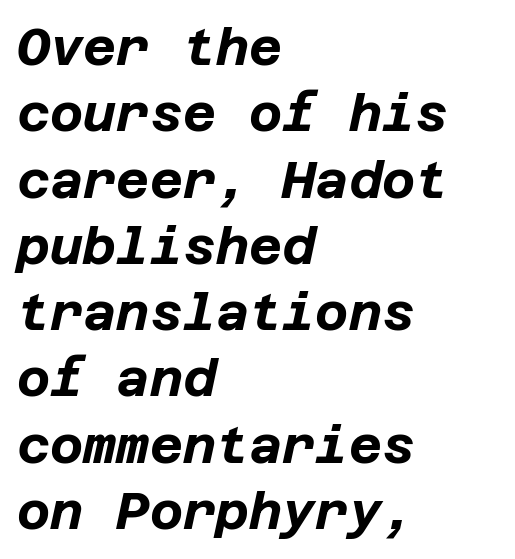
The tracking reads as untouched default to a designer's eye. Is there much room between lines? A standard amount, neither cramped nor airy. The glyphs look as if they've been sheared to an angle. Typeset ragged right — the left edge is the straight one. The rendering uses a bold face; every stroke is thick and dark.
